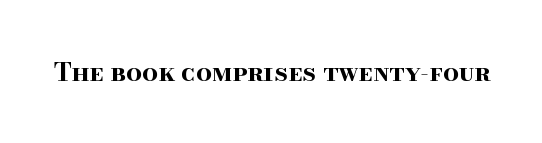
Underlining? Definitely not there. Strong, thick strokes mark this as bold type. This sample uses an upright cut, with every glyph sitting square on the baseline. A typesetter would call this zero additional tracking.
